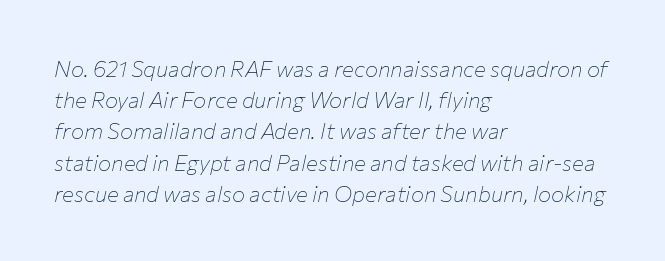
Q: Is the text bold? A: No.
Q: Is the text italic (slanted)? A: Yes, it leans right by about 12 degrees.
Q: Is the text underlined? A: No.
Q: How is the paragraph aligned? A: Left-aligned.
Q: Is the spacing between letters normal or unusually wide? A: Normal.
Q: Is the spacing between lines tight, normal or loose? A: Normal.
